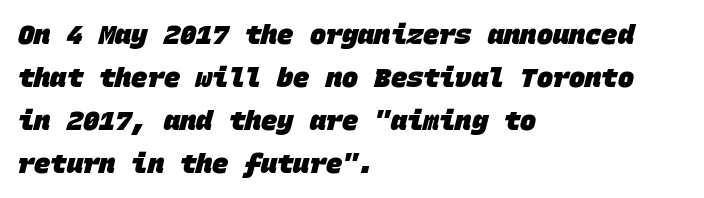
The image shows 27 px bold type; set left-aligned, normal line spacing (1.59x), normal letter spacing, not underlined.
